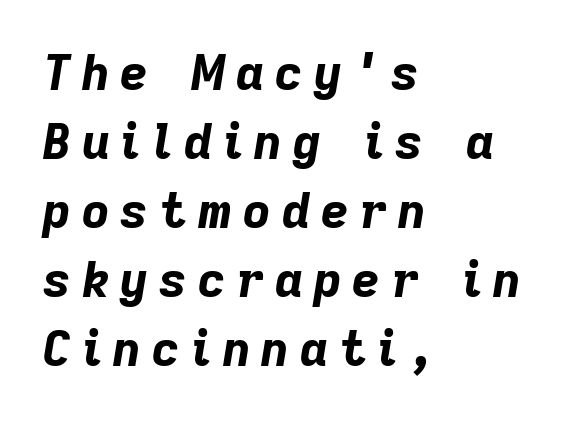
Q: Is the text bold? A: Yes.
Q: Is the text italic (slanted)? A: Yes, it leans right by about 9 degrees.
Q: Is the text underlined? A: No.
Q: How is the paragraph aligned? A: Left-aligned.
Q: Is the spacing between letters normal or unusually wide? A: Unusually wide.
Q: Is the spacing between lines tight, normal or loose? A: Normal.
Q: Width (condensed, normal, or wide)? A: Normal.
Q: Stroke contrast? A: Low.
Q: x-height? A: Medium.
Q: Monospaced? A: No.
